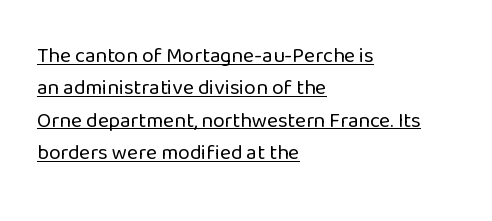
This is underlined copy, the kind a proofreader might mark for attention. The characters are drawn with everyday or finer stroke widths. What stands out about the letter spacing? Nothing — it is the standard amount. These lines sit exactly where default settings would place them. The ragged edge is on the right, which tells us the setting is flush left. Posture: upright roman.
